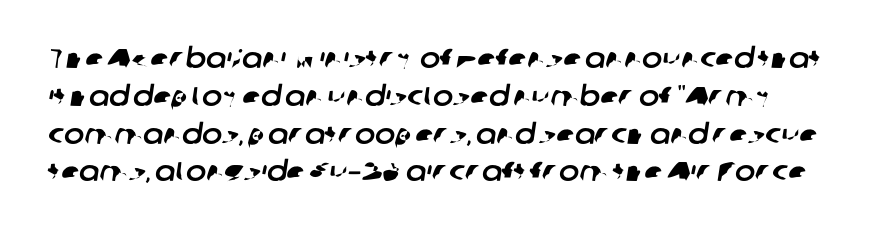
The image shows 27 px text type; set normal line spacing (1.4x), normal letter spacing, not underlined.
